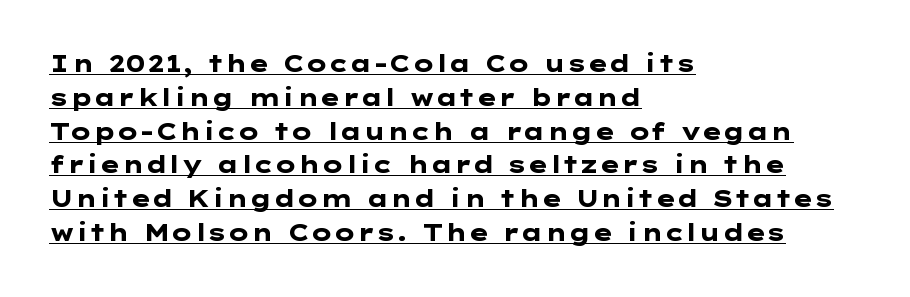
{"italic": "no", "bold": "yes", "underline": "yes", "align": "left", "line_spacing": "normal", "line_spacing_ratio": 1.47, "letter_spacing": "normal", "letter_spacing_em": 0.0, "glyph_px": 23}
